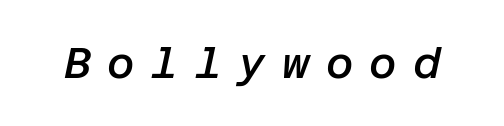
Typesetter's note: demi weight, one step under bold. Substantial extra tracking has been applied to these lines. Anything drawn beneath the words? Only blank space. Characters are canted at an angle relative to the baseline's perpendicular.
